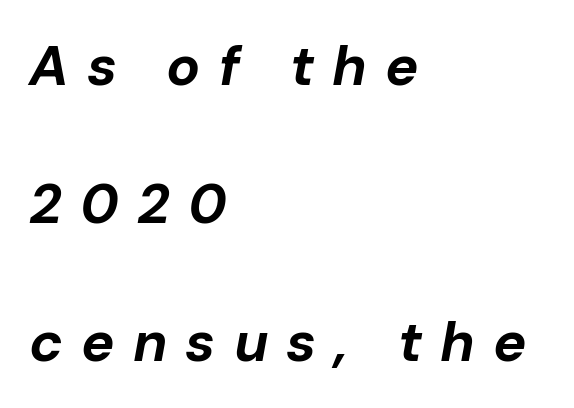
Q: Is the text bold? A: Yes.
Q: Is the text italic (slanted)? A: Yes, it leans right by about 10 degrees.
Q: Is the text underlined? A: No.
Q: How is the paragraph aligned? A: Left-aligned.
Q: Is the spacing between letters normal or unusually wide? A: Unusually wide.
Q: Is the spacing between lines tight, normal or loose? A: Loose.
Q: Width (condensed, normal, or wide)? A: Normal.
Q: Stroke contrast? A: Low.
Q: x-height? A: Medium.
Q: Monospaced? A: No.
